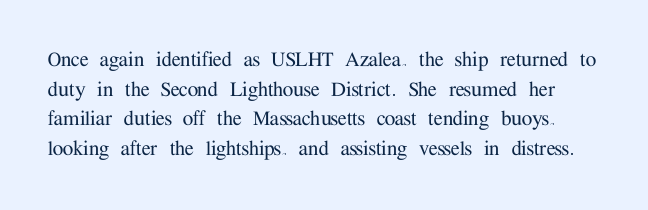
Q: Is the text italic (slanted)? A: No, it is upright.
Q: Is the text underlined? A: No.
Q: Is the spacing between letters normal or unusually wide? A: Normal.
